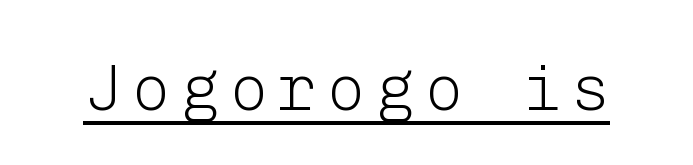
Is the type heavy? It reads as light-to-regular instead. Ordinary non-slanted type is in use. Students, observe the line beneath the letters — that is underlining. This is sans-serif lettering, the kind often seen on screens and signage.
